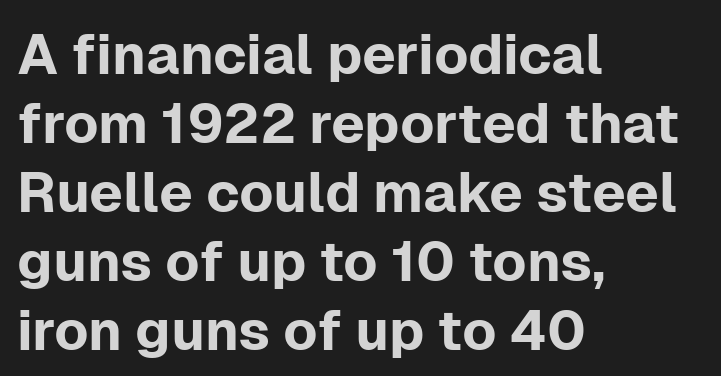
Q: Is the text italic (slanted)? A: No, it is upright.
Q: Is the typeface a serif or a sans-serif typeface? A: Sans-serif.
Q: Is the text underlined? A: No.
Q: How is the paragraph aligned? A: Left-aligned.
Q: Is the spacing between letters normal or unusually wide? A: Normal.
Q: Width (condensed, normal, or wide)? A: Normal.
Q: Stroke contrast? A: Low.
Q: x-height? A: Medium.
Q: Monospaced? A: No.
